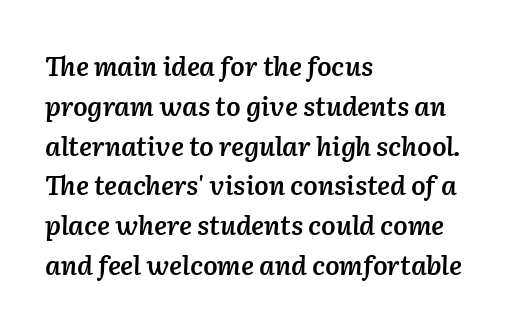
{"italic": "yes", "lean": "right", "slant_degrees": 2, "bold": "semi", "underline": "no", "align": "left", "line_spacing": "normal", "line_spacing_ratio": 1.53, "letter_spacing": "normal", "letter_spacing_em": 0.0, "glyph_px": 26}
